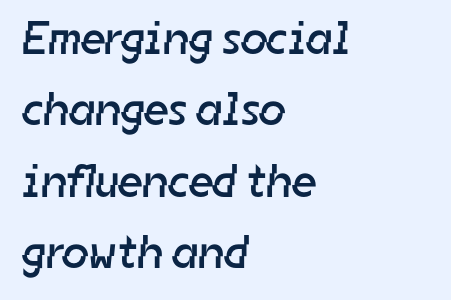
{"serif": "no", "bold": "no", "weight": "regular", "width": "normal", "stroke_contrast": "low", "x_height": "medium", "monospaced": "no", "underline": "no", "align": "left", "line_spacing": "normal", "line_spacing_ratio": 1.52, "letter_spacing": "normal", "letter_spacing_em": 0.0, "glyph_px": 47}
